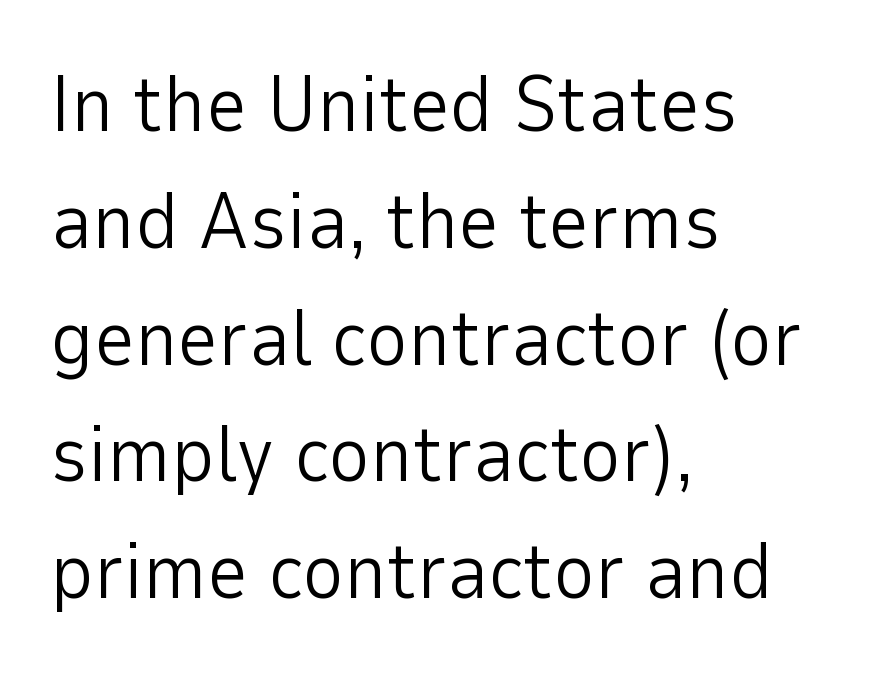
This sample uses a sans-serif face. Decoration check: the copy has no underline. Heaviness? Minimal to ordinary, like unemphasized prose. Note the varied advance widths — an 'i' is clearly narrower than an 'm'.
